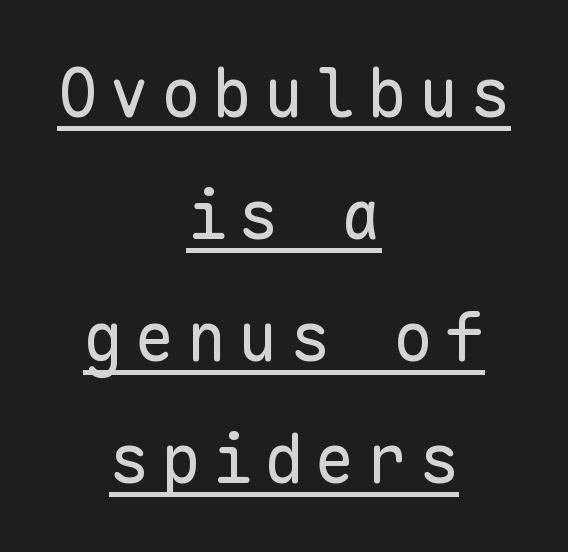
Q: Is the text bold? A: No.
Q: Is the text italic (slanted)? A: No, it is upright.
Q: Is the typeface a serif or a sans-serif typeface? A: Sans-serif.
Q: Is the text underlined? A: Yes.
Q: How is the paragraph aligned? A: Centered.
Q: Width (condensed, normal, or wide)? A: Normal.
Q: Stroke contrast? A: Low.
Q: x-height? A: Medium.
Q: Monospaced? A: Yes.
